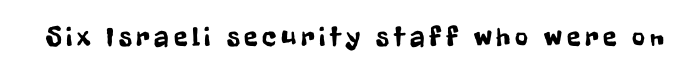
Q: Is the text italic (slanted)? A: No, it is upright.
Q: Is the typeface a serif or a sans-serif typeface? A: Sans-serif.
Q: Is the text underlined? A: No.
Q: Width (condensed, normal, or wide)? A: Condensed.
Q: Stroke contrast? A: Low.
Q: x-height? A: Medium.
Q: Monospaced? A: No.
